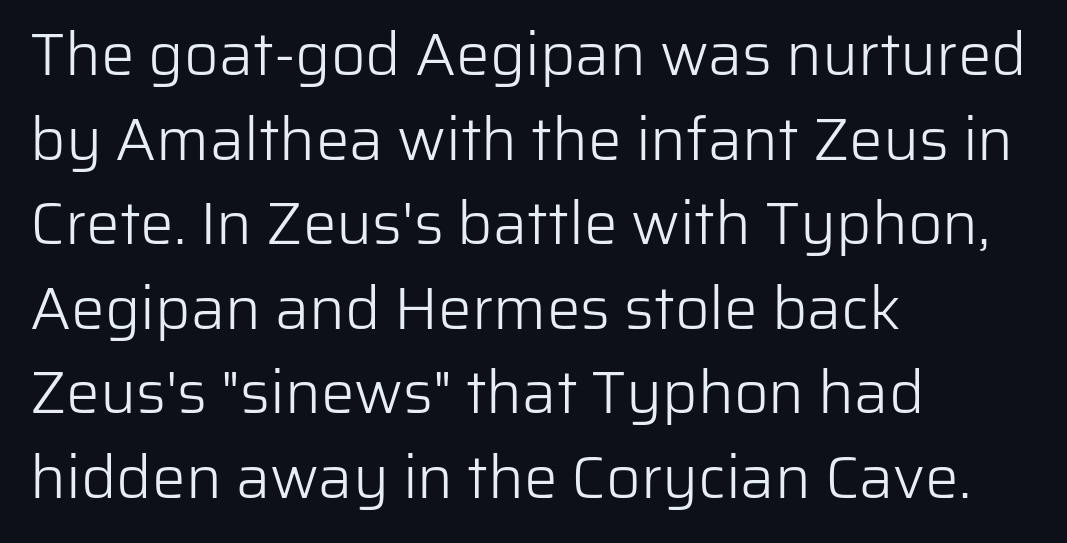
The block of text has a typical density, with ordinary space between rows. Between one letter and the next there's only the usual sliver of space. Serif or sans? Sans — the stroke terminals are bare. The zone under the glyphs is completely vacant.
